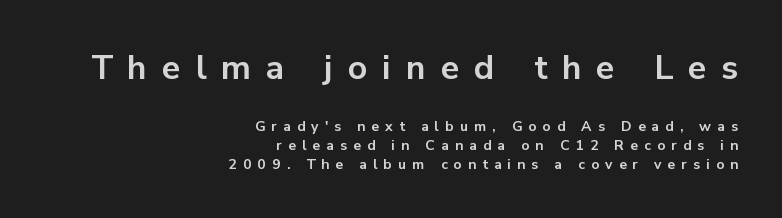
The image shows 34 px bold sans-serif type, upright; set right-aligned, normal line spacing (1.33x), unusually wide letter spacing (+0.44 em), not underlined; the first (top) block is 2.43x larger; low stroke contrast and a medium x-height.
